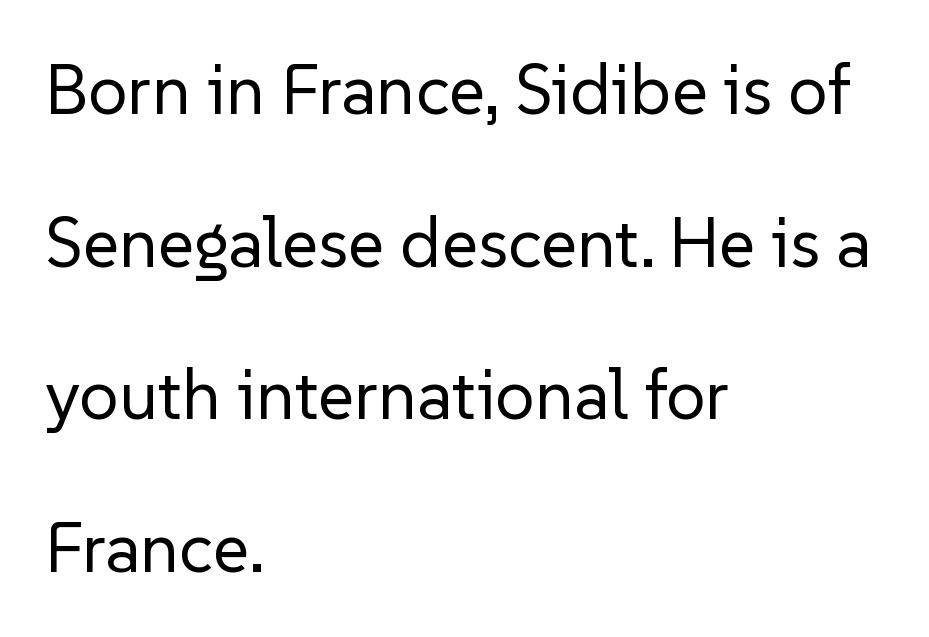
The image shows 70 px regular-weight sans-serif type, upright; set left-aligned, loose line spacing (2.18x), normal letter spacing, not underlined; low stroke contrast and a medium x-height.
